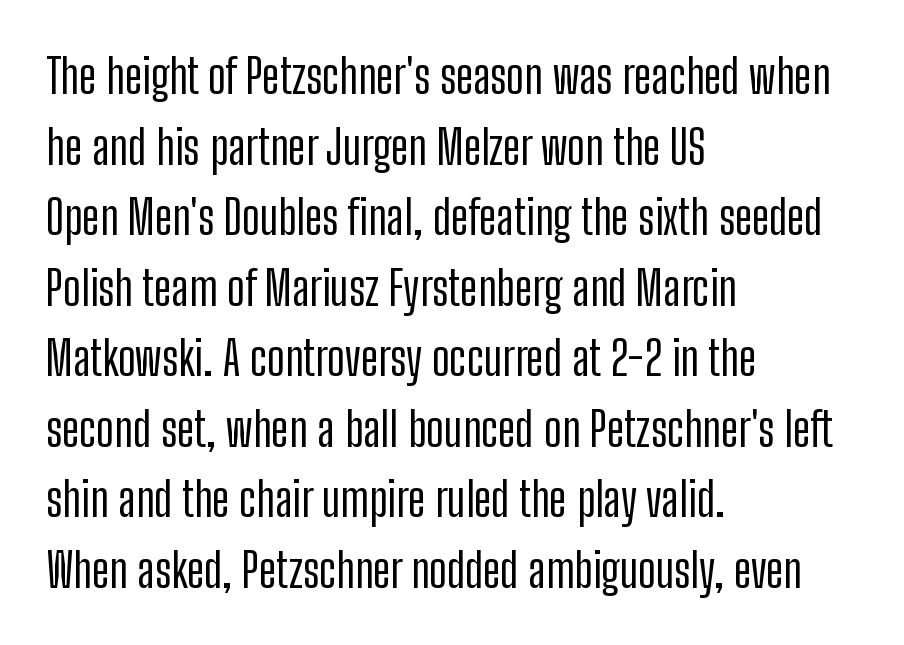
The image shows 48 px condensed sans-serif type, upright; set left-aligned, normal line spacing (1.47x), normal letter spacing, not underlined; low stroke contrast and a medium x-height.
